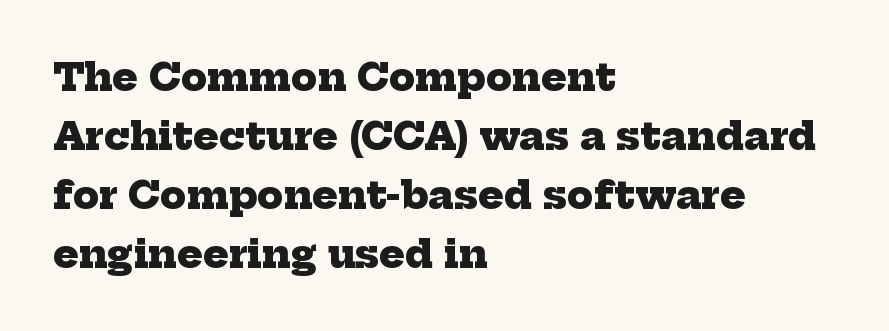
Q: Is the text bold? A: Yes.
Q: Is the typeface a serif or a sans-serif typeface? A: Serif.
Q: Is the text underlined? A: No.
Q: How is the paragraph aligned? A: Left-aligned.
Q: Is the spacing between letters normal or unusually wide? A: Normal.
Q: Is the spacing between lines tight, normal or loose? A: Normal.
Q: Width (condensed, normal, or wide)? A: Normal.
Q: Stroke contrast? A: Low.
Q: x-height? A: Medium.
Q: Monospaced? A: No.
